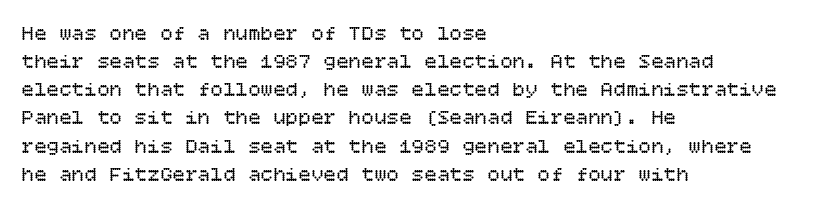
{"italic": "no", "bold": "no", "underline": "no", "align": "left", "line_spacing": "normal", "line_spacing_ratio": 1.34, "letter_spacing": "normal", "letter_spacing_em": 0.0, "glyph_px": 21}
